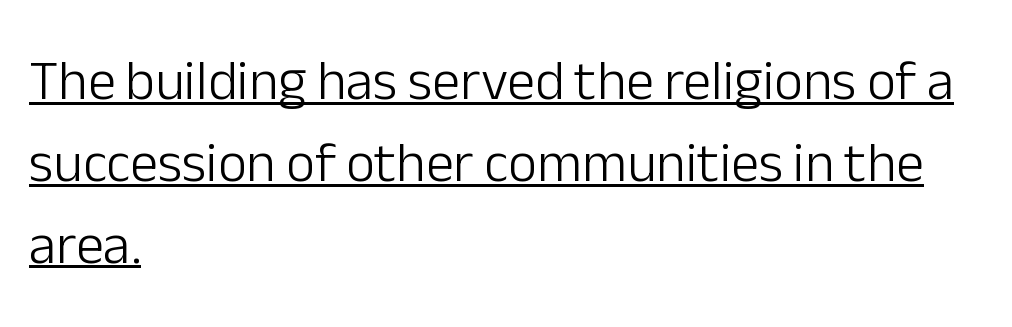
{"serif": "no", "italic": "no", "bold": "no", "weight": "light", "width": "normal", "stroke_contrast": "low", "x_height": "medium", "monospaced": "no", "underline": "yes", "align": "left", "line_spacing": "normal", "line_spacing_ratio": 1.46, "letter_spacing": "normal", "letter_spacing_em": 0.0, "glyph_px": 56}
